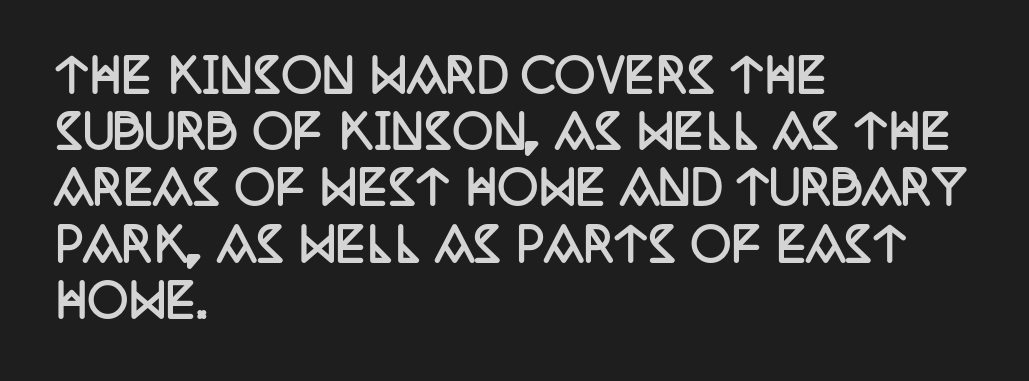
The image shows 45 px semibold, condensed serif type, upright; set left-aligned, normal line spacing (1.25x), normal letter spacing, not underlined; low stroke contrast and a large x-height.
